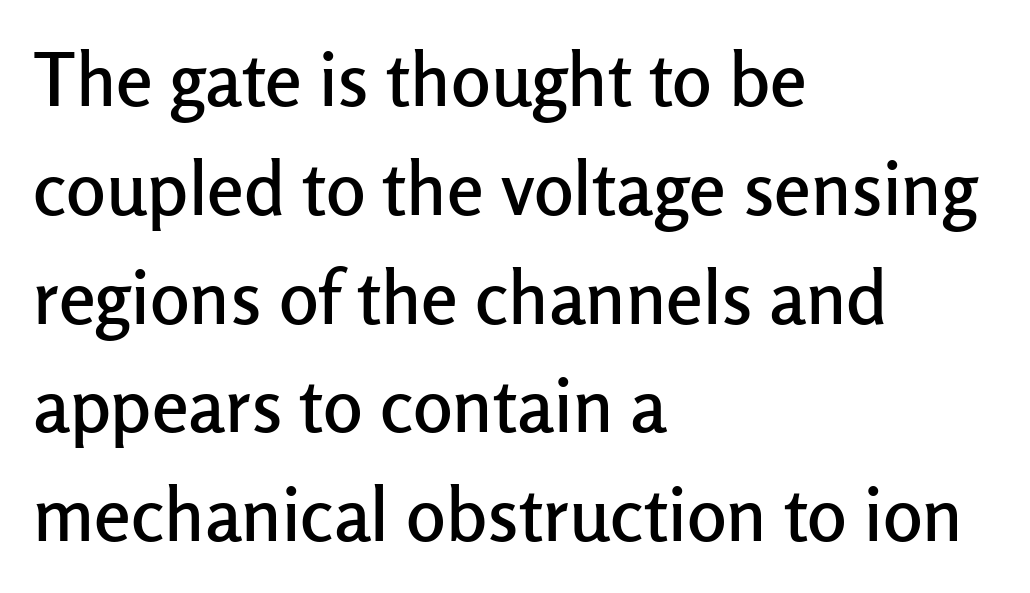
Q: Is the text italic (slanted)? A: No, it is upright.
Q: Is the typeface a serif or a sans-serif typeface? A: Sans-serif.
Q: Is the text underlined? A: No.
Q: How is the paragraph aligned? A: Left-aligned.
Q: Is the spacing between letters normal or unusually wide? A: Normal.
Q: Is the spacing between lines tight, normal or loose? A: Normal.
Q: Width (condensed, normal, or wide)? A: Normal.
Q: Stroke contrast? A: Low.
Q: x-height? A: Medium.
Q: Monospaced? A: No.
